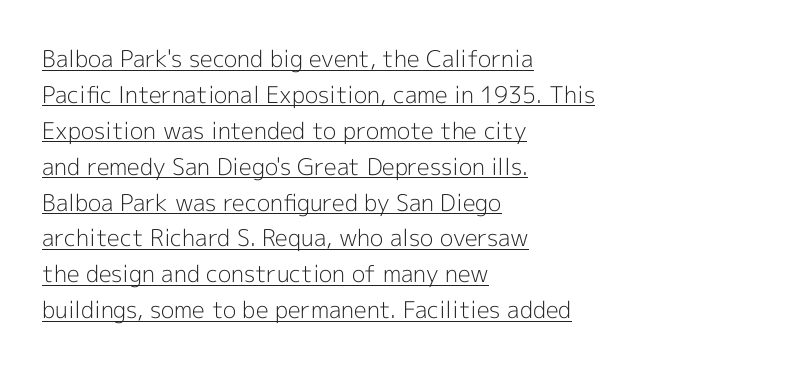
Q: Is the text bold? A: No.
Q: Is the text italic (slanted)? A: No, it is upright.
Q: Is the text underlined? A: Yes.
Q: How is the paragraph aligned? A: Left-aligned.
Q: Is the spacing between letters normal or unusually wide? A: Normal.
Q: Is the spacing between lines tight, normal or loose? A: Normal.
